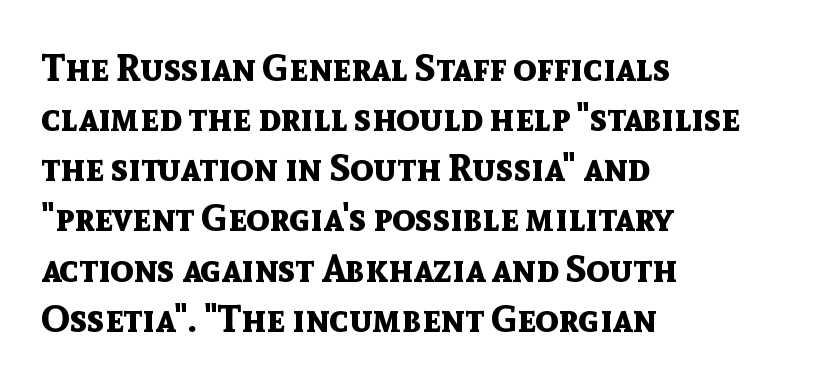
Q: Is the text bold? A: Yes.
Q: Is the text italic (slanted)? A: No, it is upright.
Q: Is the typeface a serif or a sans-serif typeface? A: Sans-serif.
Q: Is the text underlined? A: No.
Q: How is the paragraph aligned? A: Left-aligned.
Q: Is the spacing between letters normal or unusually wide? A: Normal.
Q: Is the spacing between lines tight, normal or loose? A: Normal.
Q: Width (condensed, normal, or wide)? A: Normal.
Q: x-height? A: Medium.
Q: Monospaced? A: No.
